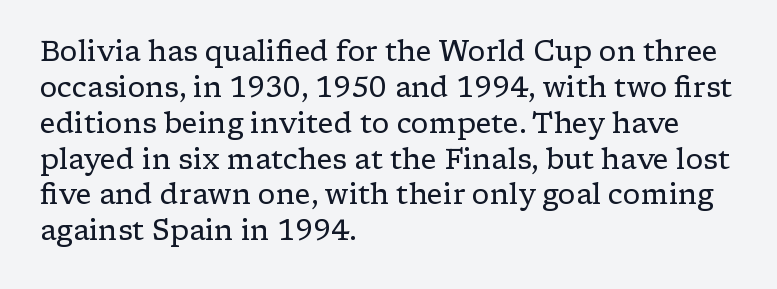
The image shows 28 px regular-weight, wide serif type, upright; set left-aligned, normal line spacing (1.28x), normal letter spacing, not underlined; low stroke contrast and a medium x-height.
